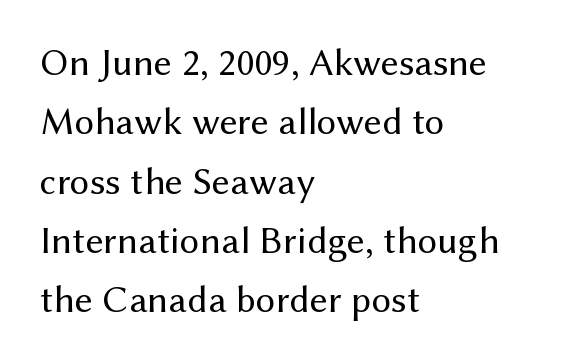
The image shows 39 px regular-weight sans-serif type, upright; set left-aligned, normal line spacing (1.52x), normal letter spacing, not underlined; medium stroke contrast and a medium x-height.
